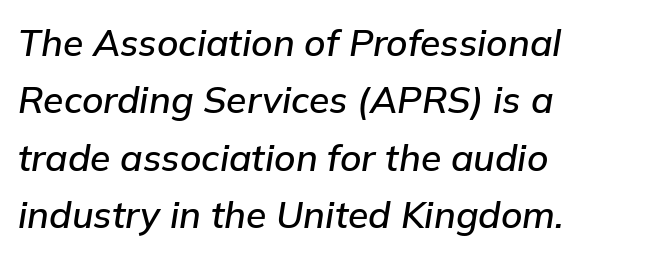
The image shows 37 px text type, italic (leaning right); set left-aligned, normal line spacing (1.55x), normal letter spacing, not underlined; low stroke contrast and a medium x-height.
